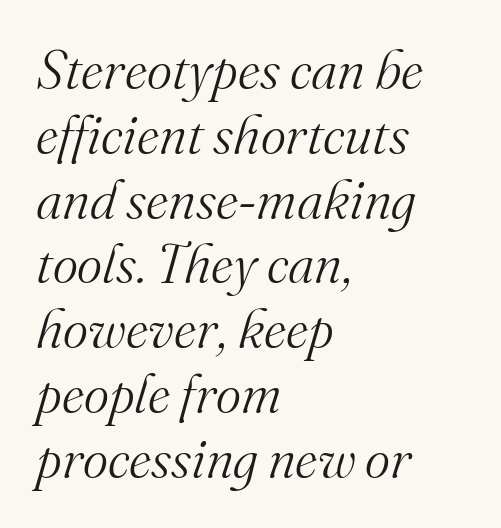
{"serif": "yes", "italic": "yes", "lean": "right", "slant_degrees": 16, "bold": "no", "weight": "light", "width": "normal", "stroke_contrast": "medium", "x_height": "small", "monospaced": "no", "underline": "no", "align": "left", "line_spacing_ratio": 1.2, "letter_spacing": "normal", "letter_spacing_em": 0.0, "glyph_px": 54}
